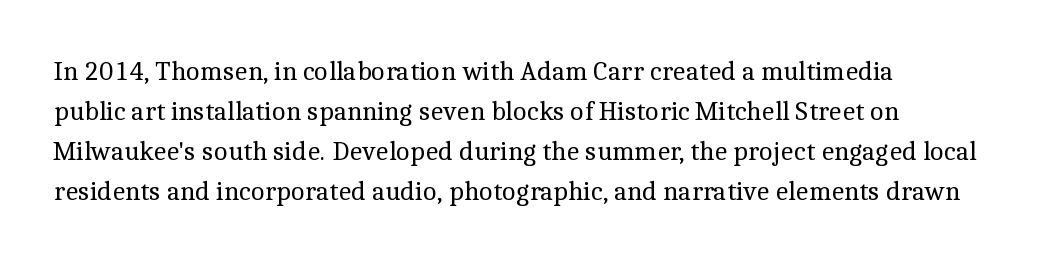
The image shows 27 px text type, upright; set normal line spacing (1.48x), normal letter spacing, not underlined.
